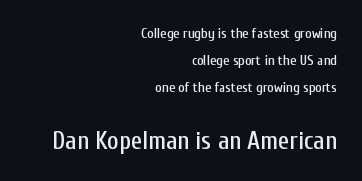
Q: Is the text italic (slanted)? A: No, it is upright.
Q: Is the text underlined? A: No.
Q: How is the paragraph aligned? A: Right-aligned.
Q: Is the spacing between letters normal or unusually wide? A: Normal.
Q: Is the spacing between lines tight, normal or loose? A: Loose.
Q: Which block of text is set in a larger size, the first (top) or the second (bottom)? A: The second (bottom) one.
